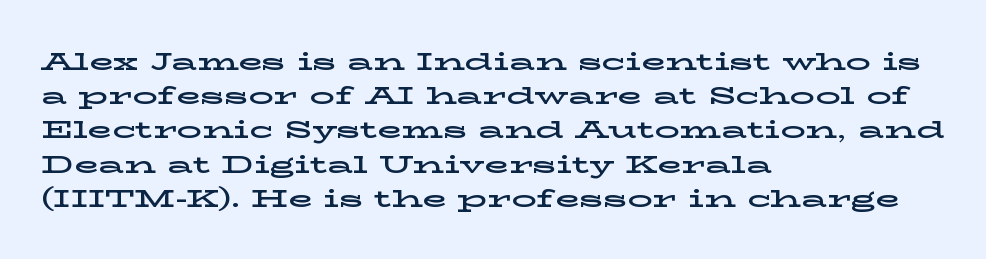
{"italic": "no", "underline": "no", "align": "left", "line_spacing": "normal", "line_spacing_ratio": 1.37, "letter_spacing": "normal", "letter_spacing_em": 0.0, "glyph_px": 25}
